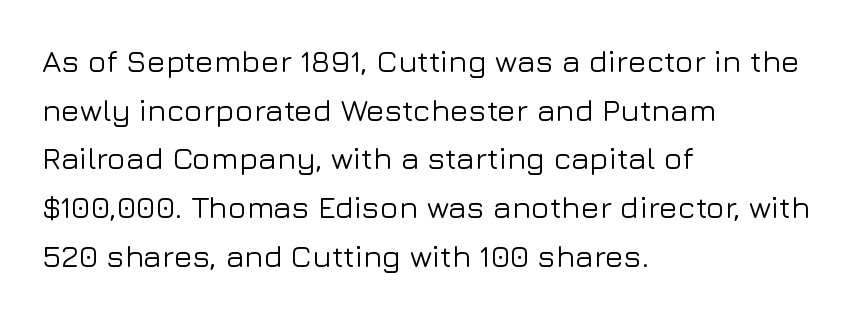
The image shows 31 px sans-serif type, upright; set left-aligned, normal line spacing (1.57x), normal letter spacing, not underlined; low stroke contrast and a medium x-height.
